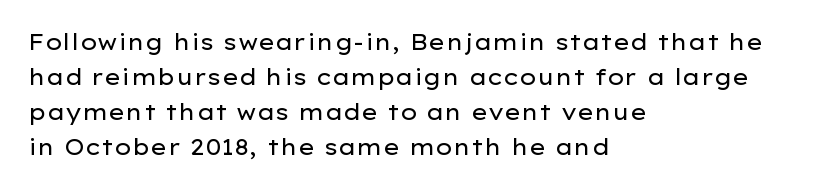
Q: Is the text bold? A: No.
Q: Is the text italic (slanted)? A: No, it is upright.
Q: Is the text underlined? A: No.
Q: How is the paragraph aligned? A: Left-aligned.
Q: Is the spacing between letters normal or unusually wide? A: Normal.
Q: Is the spacing between lines tight, normal or loose? A: Normal.
